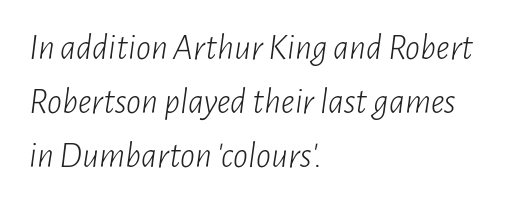
{"italic": "yes", "lean": "right", "slant_degrees": 7, "bold": "no", "weight": "light", "width": "condensed", "stroke_contrast": "low", "x_height": "medium", "monospaced": "no", "underline": "no", "align": "left", "line_spacing": "normal", "line_spacing_ratio": 1.46, "letter_spacing": "normal", "letter_spacing_em": 0.0, "glyph_px": 37}
